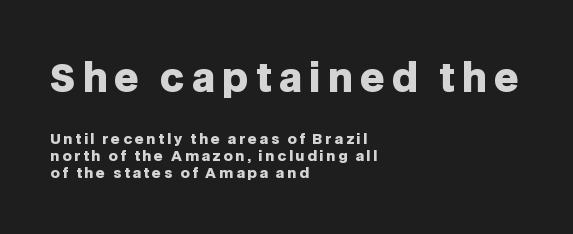
The image shows 38 px heavy sans-serif type, upright; set left-aligned, line spacing 1.24x, not underlined; the first (top) block is 2.71x larger; low stroke contrast and a large x-height.
